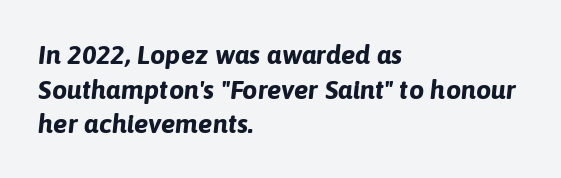
Q: Is the text bold? A: Yes.
Q: Is the text italic (slanted)? A: Yes, it leans right by about 6 degrees.
Q: Is the text underlined? A: No.
Q: How is the paragraph aligned? A: Left-aligned.
Q: Is the spacing between letters normal or unusually wide? A: Normal.
Q: Is the spacing between lines tight, normal or loose? A: Normal.
